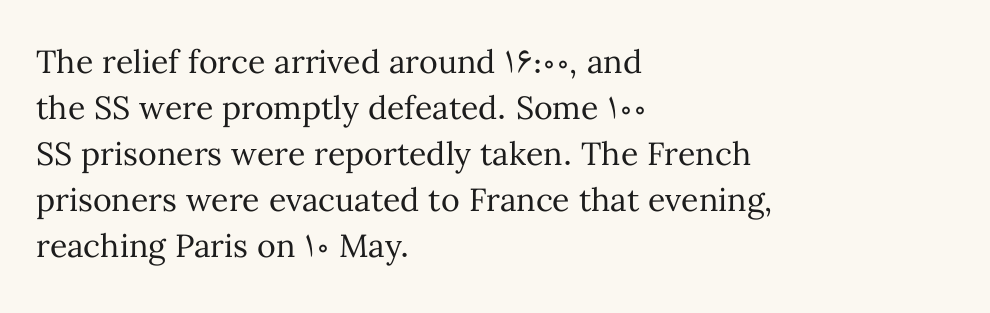
Q: Is the text bold? A: No.
Q: Is the text italic (slanted)? A: No, it is upright.
Q: Is the text underlined? A: No.
Q: How is the paragraph aligned? A: Left-aligned.
Q: Is the spacing between letters normal or unusually wide? A: Normal.
Q: Is the spacing between lines tight, normal or loose? A: Normal.
Q: Width (condensed, normal, or wide)? A: Normal.
Q: Stroke contrast? A: Medium.
Q: x-height? A: Medium.
Q: Monospaced? A: No.
